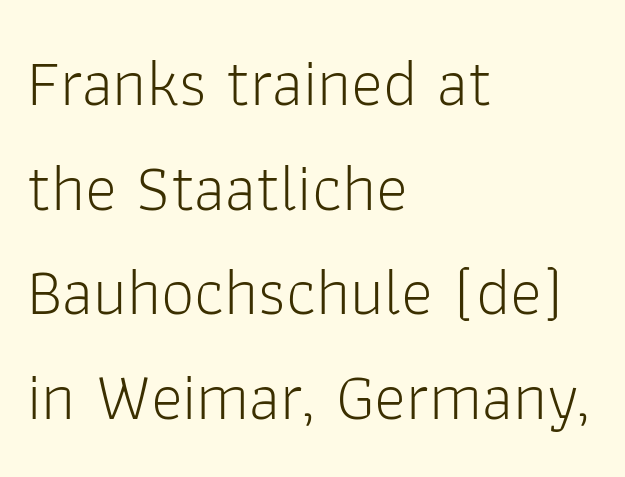
The image shows 67 px light sans-serif type, upright; set left-aligned, normal line spacing (1.56x), normal letter spacing, not underlined; low stroke contrast and a medium x-height.
